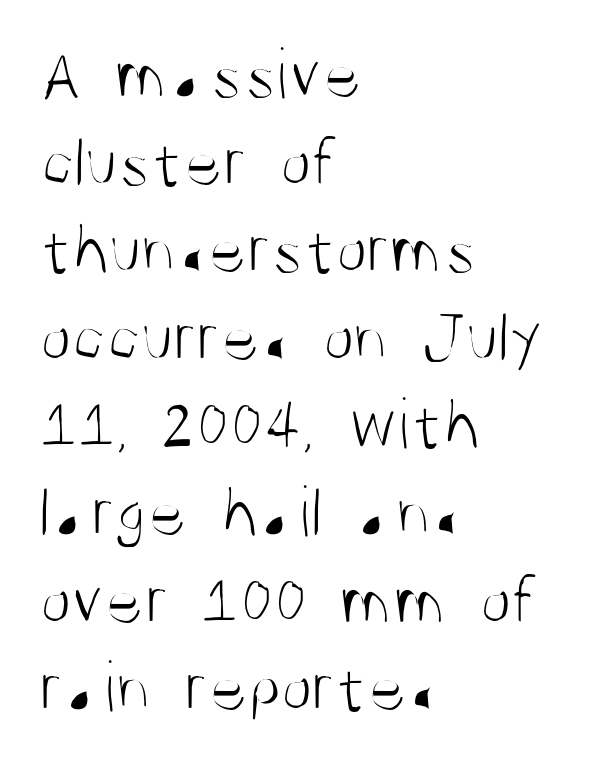
Q: Is the text bold? A: No.
Q: Is the text italic (slanted)? A: No, it is upright.
Q: Is the typeface a serif or a sans-serif typeface? A: Sans-serif.
Q: Is the text underlined? A: No.
Q: How is the paragraph aligned? A: Left-aligned.
Q: Is the spacing between letters normal or unusually wide? A: Normal.
Q: Width (condensed, normal, or wide)? A: Condensed.
Q: Stroke contrast? A: Medium.
Q: x-height? A: Large.
Q: Monospaced? A: No.
